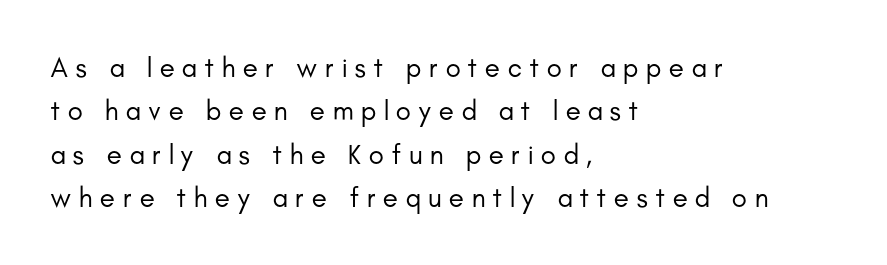
This block has exactly the height ordinary leading produces. Typographically, this falls in the sans-serif category. Plain, unruled lines of type. Character widths vary here, with narrow letters taking less room than wide ones.
